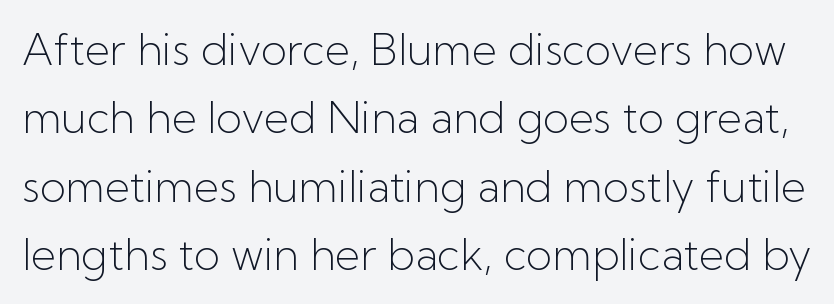
The image shows 43 px light sans-serif type, upright; set normal line spacing (1.59x), normal letter spacing, not underlined; low stroke contrast and a medium x-height.
